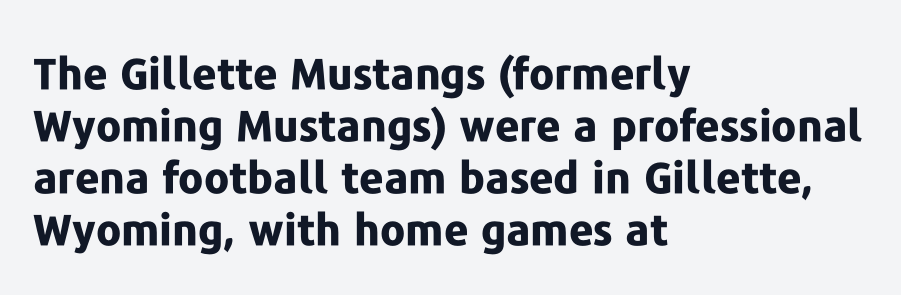
{"serif": "no", "italic": "no", "bold": "yes", "weight": "bold", "width": "normal", "stroke_contrast": "low", "x_height": "medium", "monospaced": "no", "underline": "no", "align": "left", "line_spacing_ratio": 1.21, "letter_spacing": "normal", "letter_spacing_em": 0.0, "glyph_px": 43}
